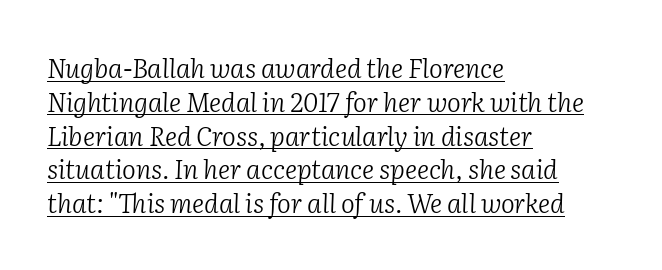
The image shows 26 px text type, italic (leaning right); set left-aligned, normal line spacing (1.3x), normal letter spacing, underlined.
